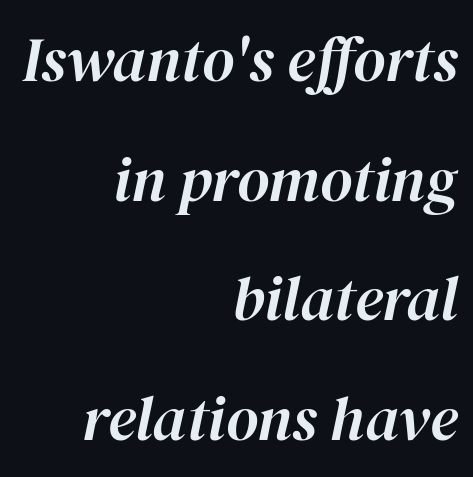
{"italic": "yes", "lean": "right", "slant_degrees": 12, "width": "normal", "stroke_contrast": "high", "x_height": "medium", "monospaced": "no", "underline": "no", "align": "right", "line_spacing": "loose", "line_spacing_ratio": 1.93, "letter_spacing": "normal", "letter_spacing_em": 0.0, "glyph_px": 62}
